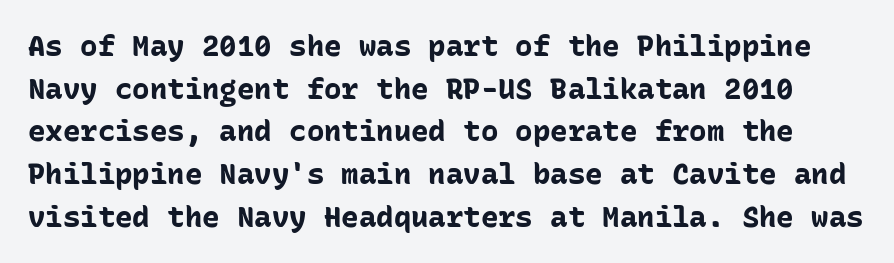
{"serif": "no", "italic": "no", "bold": "yes", "weight": "bold", "width": "normal", "stroke_contrast": "low", "x_height": "medium", "monospaced": "yes", "underline": "no", "line_spacing": "normal", "line_spacing_ratio": 1.47, "letter_spacing": "normal", "letter_spacing_em": 0.0, "glyph_px": 29}
